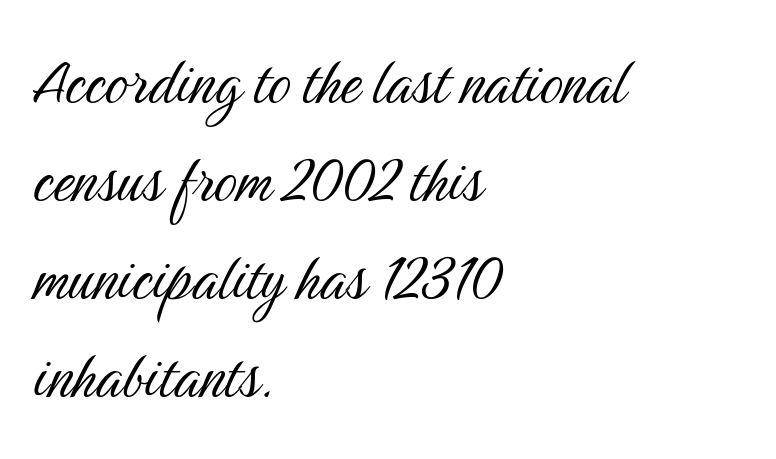
{"serif": "no", "bold": "no", "weight": "light", "width": "condensed", "stroke_contrast": "medium", "x_height": "medium", "monospaced": "no", "underline": "no", "align": "left", "line_spacing": "normal", "line_spacing_ratio": 1.36, "letter_spacing": "normal", "letter_spacing_em": 0.0, "glyph_px": 72}
